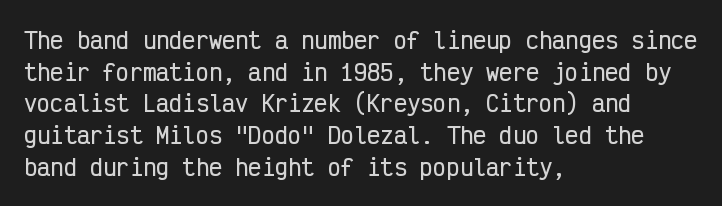
{"italic": "no", "underline": "no", "align": "left", "line_spacing": "normal", "line_spacing_ratio": 1.44, "letter_spacing": "normal", "letter_spacing_em": 0.0, "glyph_px": 22}
